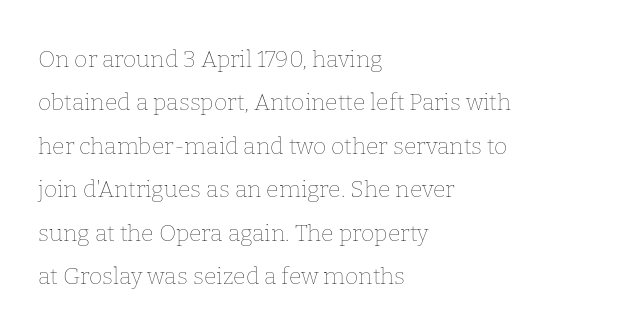
The image shows 23 px text type, upright; set left-aligned, line spacing 1.89x, normal letter spacing, not underlined.
